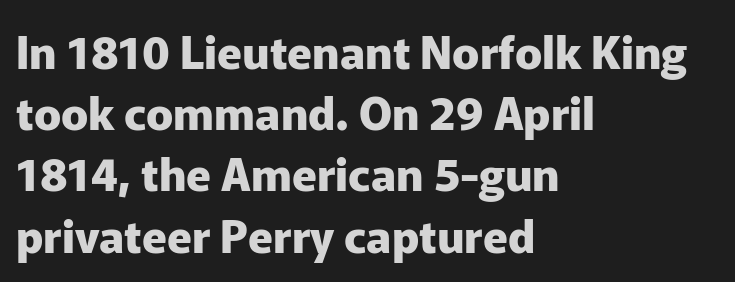
{"serif": "no", "italic": "no", "bold": "yes", "weight": "heavy", "width": "normal", "stroke_contrast": "low", "x_height": "medium", "monospaced": "no", "underline": "no", "align": "left", "line_spacing": "normal", "line_spacing_ratio": 1.36, "letter_spacing": "normal", "letter_spacing_em": 0.0, "glyph_px": 45}
